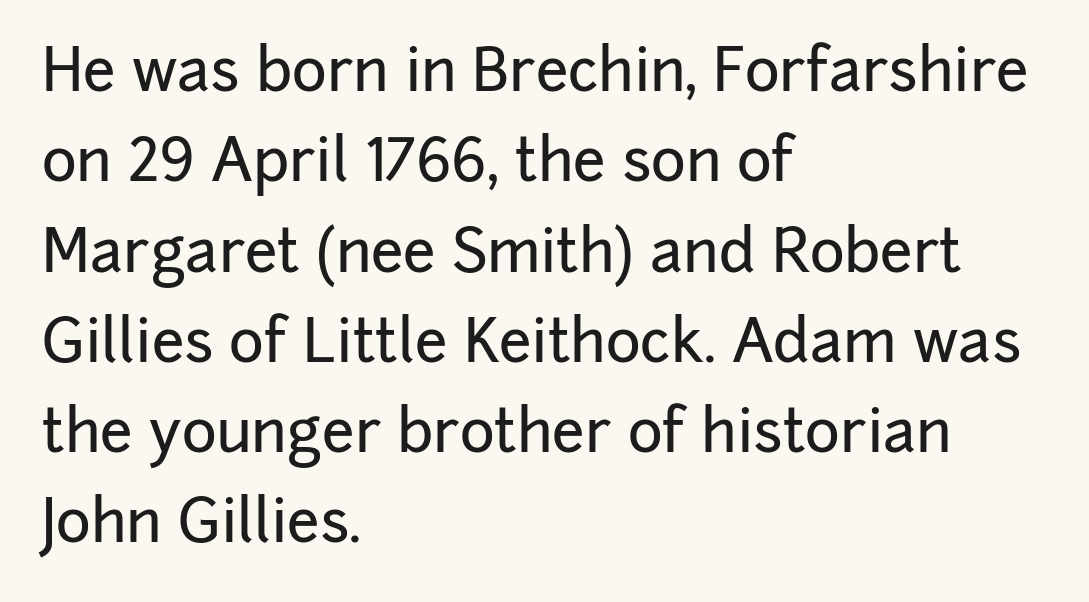
{"serif": "no", "italic": "no", "width": "normal", "stroke_contrast": "low", "x_height": "medium", "monospaced": "no", "underline": "no", "align": "left", "line_spacing": "normal", "line_spacing_ratio": 1.53, "letter_spacing": "normal", "letter_spacing_em": 0.0, "glyph_px": 59}
